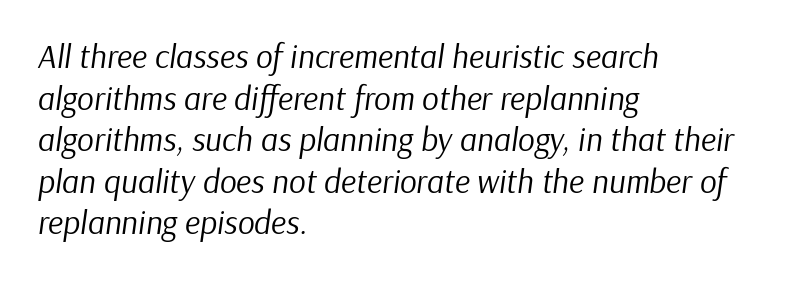
The passage shown is not underscored anywhere. Here the designer chose a conventional face with non-uniform glyph widths. Letter spacing: default. This sample is left-justified, so line endings fall wherever the words run out. The axis of the letterforms is tilted away from vertical. Letters have the restrained weight of plain body copy at most.
